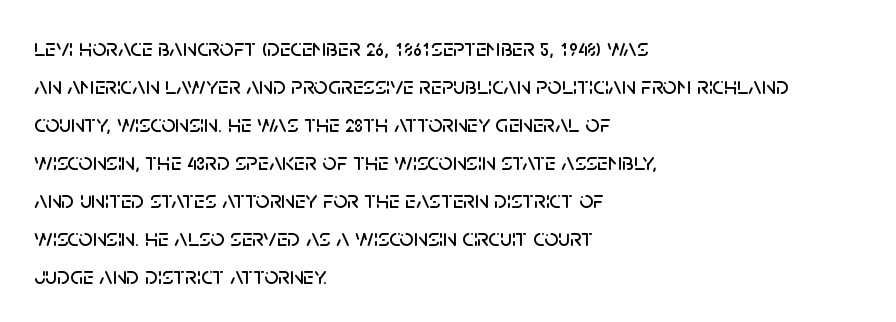
Q: Is the text italic (slanted)? A: No, it is upright.
Q: Is the text underlined? A: No.
Q: How is the paragraph aligned? A: Left-aligned.
Q: Is the spacing between letters normal or unusually wide? A: Normal.
Q: Is the spacing between lines tight, normal or loose? A: Normal.
